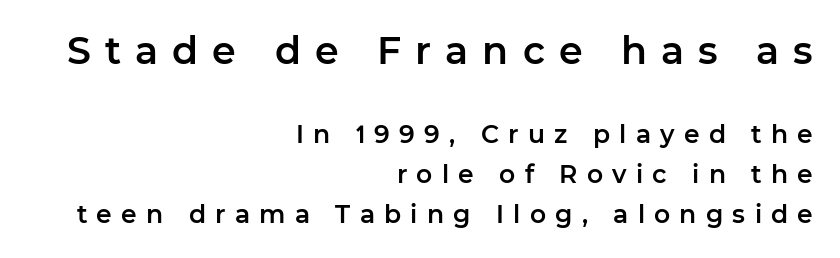
Q: Is the text italic (slanted)? A: No, it is upright.
Q: Is the typeface a serif or a sans-serif typeface? A: Sans-serif.
Q: Is the text underlined? A: No.
Q: How is the paragraph aligned? A: Right-aligned.
Q: Is the spacing between letters normal or unusually wide? A: Unusually wide.
Q: Is the spacing between lines tight, normal or loose? A: Normal.
Q: Which block of text is set in a larger size, the first (top) or the second (bottom)? A: The first (top) one.
Q: Width (condensed, normal, or wide)? A: Normal.
Q: Stroke contrast? A: Low.
Q: x-height? A: Medium.
Q: Monospaced? A: No.
